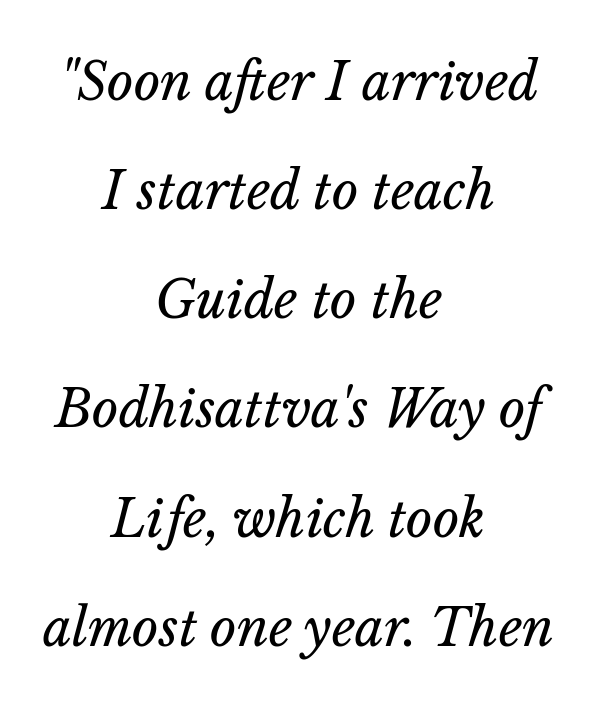
Spacing verdict: proportional, widths tailored to each character. No word sits above an underline. The strokes carry an ordinary text weight at most. Caption: standard tracking, unaltered.
